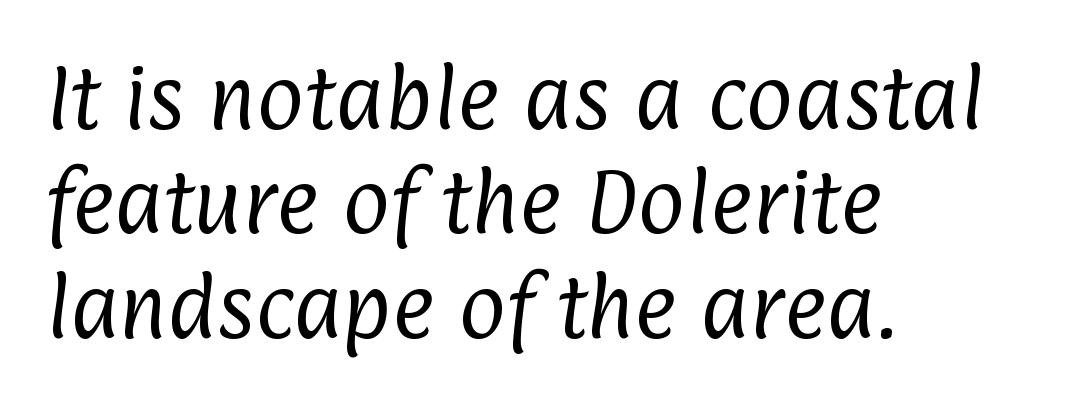
The image shows 72 px regular-weight, condensed sans-serif type; set left-aligned, normal line spacing (1.45x), normal letter spacing, not underlined; low stroke contrast and a medium x-height.
